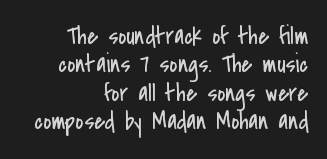
{"italic": "no", "bold": "no", "underline": "no", "align": "right", "line_spacing": "tight", "line_spacing_ratio": 1.14, "letter_spacing": "normal", "letter_spacing_em": 0.0, "glyph_px": 25}
